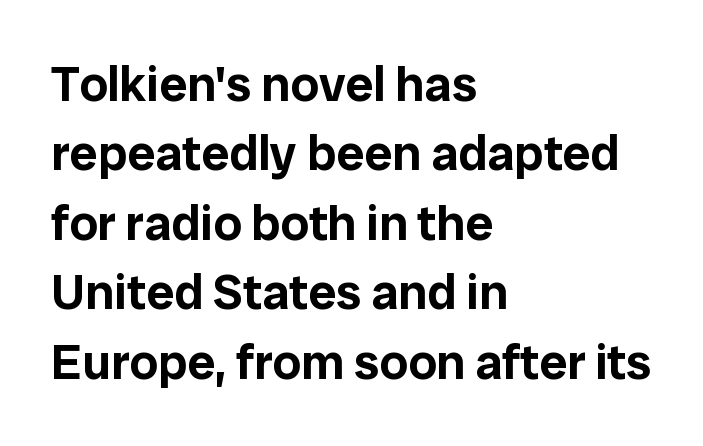
Q: Is the text italic (slanted)? A: No, it is upright.
Q: Is the typeface a serif or a sans-serif typeface? A: Sans-serif.
Q: Is the text underlined? A: No.
Q: How is the paragraph aligned? A: Left-aligned.
Q: Is the spacing between letters normal or unusually wide? A: Normal.
Q: Is the spacing between lines tight, normal or loose? A: Normal.
Q: Width (condensed, normal, or wide)? A: Normal.
Q: Stroke contrast? A: Low.
Q: x-height? A: Medium.
Q: Monospaced? A: No.
